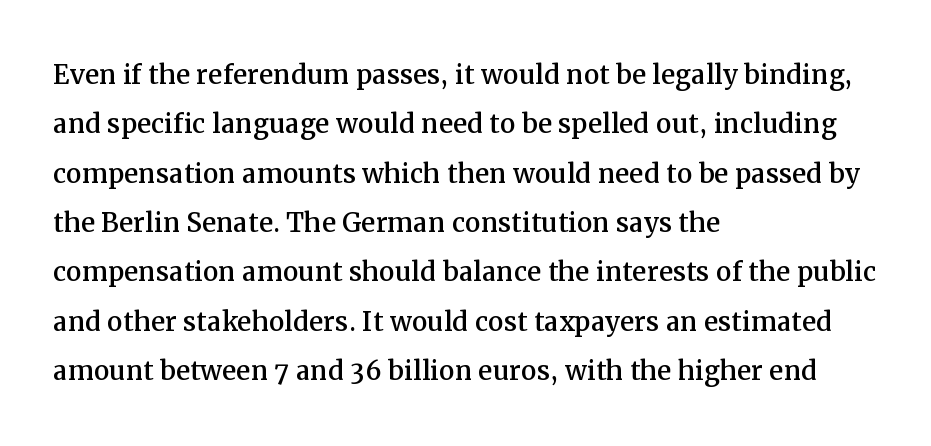
The rendering shows small feet on the letterforms — a serif design. The space directly below the letters is spotless. This sample has the flowing, uneven cadence of proportional lettering. Standard letterfit; no display-style spreading of the glyphs. Is there much room between lines? A standard amount, neither cramped nor airy. If you drew a ruler down the left edge, every line would touch it.
